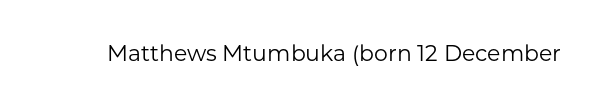
{"italic": "no", "bold": "no", "underline": "no", "letter_spacing": "normal", "letter_spacing_em": 0.0, "glyph_px": 22}
